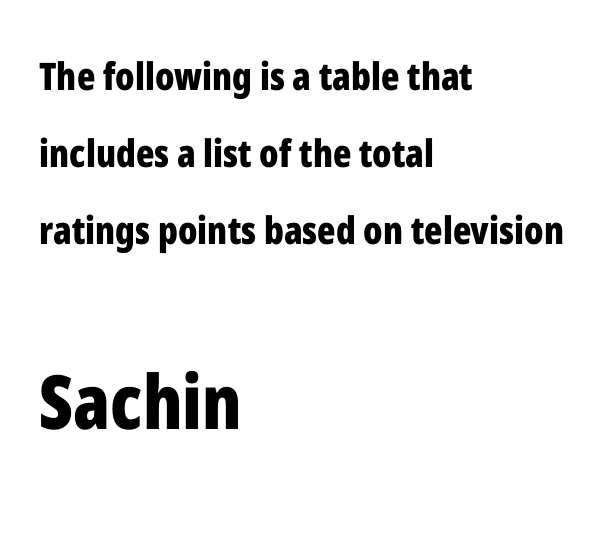
Q: Is the text bold? A: Yes.
Q: Is the text italic (slanted)? A: No, it is upright.
Q: Is the typeface a serif or a sans-serif typeface? A: Sans-serif.
Q: Is the text underlined? A: No.
Q: How is the paragraph aligned? A: Left-aligned.
Q: Is the spacing between letters normal or unusually wide? A: Normal.
Q: Is the spacing between lines tight, normal or loose? A: Loose.
Q: Which block of text is set in a larger size, the first (top) or the second (bottom)? A: The second (bottom) one.
Q: Width (condensed, normal, or wide)? A: Condensed.
Q: Stroke contrast? A: Low.
Q: x-height? A: Medium.
Q: Monospaced? A: No.
